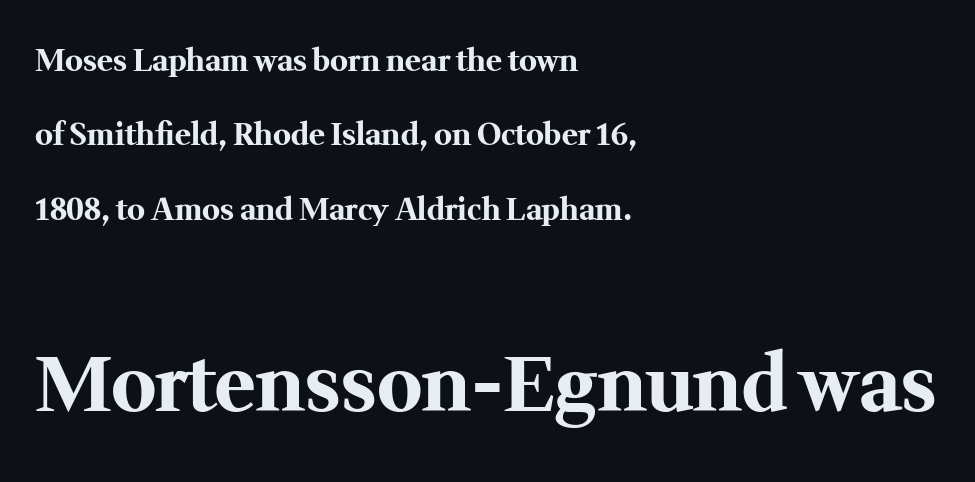
Q: Is the text bold? A: Yes.
Q: Is the text italic (slanted)? A: No, it is upright.
Q: Is the typeface a serif or a sans-serif typeface? A: Serif.
Q: Is the text underlined? A: No.
Q: How is the paragraph aligned? A: Left-aligned.
Q: Is the spacing between letters normal or unusually wide? A: Normal.
Q: Is the spacing between lines tight, normal or loose? A: Loose.
Q: Which block of text is set in a larger size, the first (top) or the second (bottom)? A: The second (bottom) one.
Q: Width (condensed, normal, or wide)? A: Normal.
Q: Stroke contrast? A: Medium.
Q: x-height? A: Medium.
Q: Monospaced? A: No.
